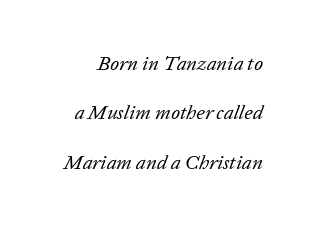
The image shows 20 px text type, italic (leaning right); set loose line spacing (2.47x), normal letter spacing, not underlined.
